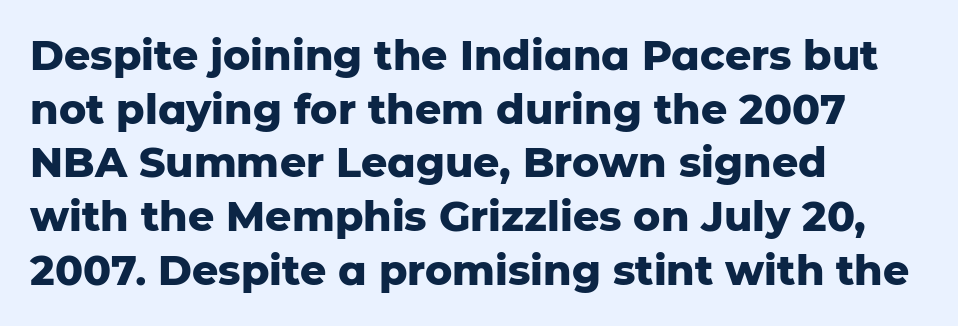
{"serif": "no", "italic": "no", "bold": "yes", "weight": "heavy", "width": "normal", "stroke_contrast": "low", "x_height": "medium", "monospaced": "no", "underline": "no", "align": "left", "line_spacing": "normal", "line_spacing_ratio": 1.31, "letter_spacing": "normal", "letter_spacing_em": 0.0, "glyph_px": 41}
